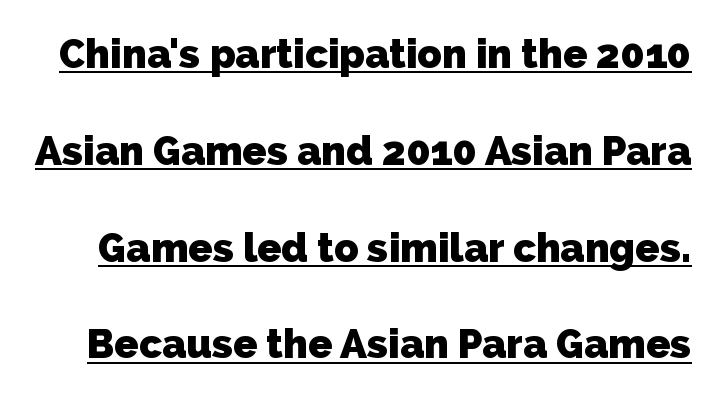
The image shows 40 px heavy sans-serif type; set loose line spacing (2.42x), normal letter spacing, underlined; low stroke contrast and a medium x-height.
